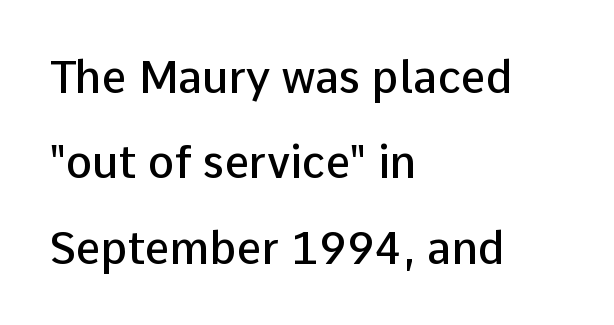
Which margin do the lines hug? The left one — the right edge is uneven. Rows of type keep a wide berth in the vertical direction. The gap between lines stays unmarked. The rendering shows plain stroke endings on the letterforms — a sans-serif design. A typesetter would call this proportional, since set widths differ per character.
